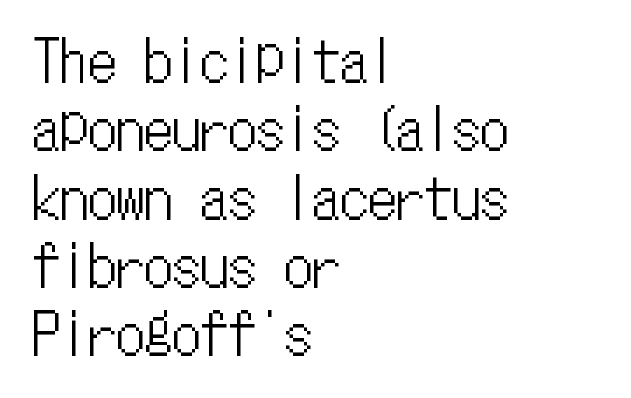
The image shows 56 px condensed type, upright, monospaced; set left-aligned, line spacing 1.22x, normal letter spacing, not underlined; low stroke contrast and a medium x-height.
